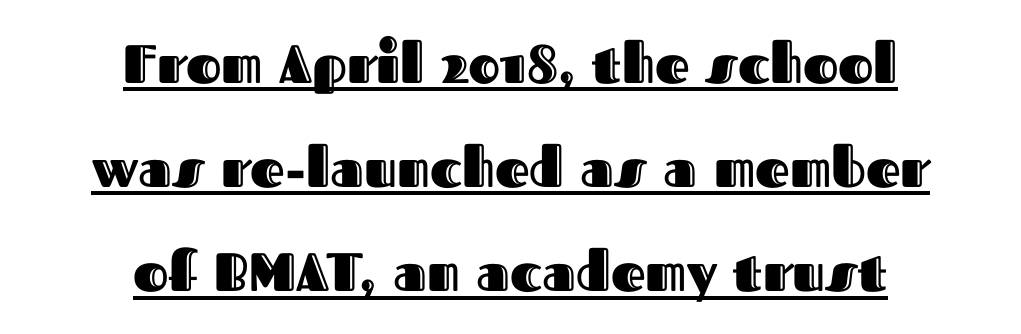
The image shows 54 px text type, upright; set centered, loose line spacing (1.93x), normal letter spacing, underlined; a medium x-height.
